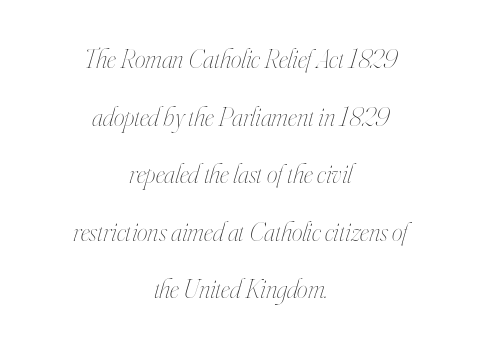
Q: Is the text bold? A: No.
Q: Is the text italic (slanted)? A: Yes, it leans right by about 16 degrees.
Q: Is the text underlined? A: No.
Q: How is the paragraph aligned? A: Centered.
Q: Is the spacing between letters normal or unusually wide? A: Normal.
Q: Is the spacing between lines tight, normal or loose? A: Loose.
